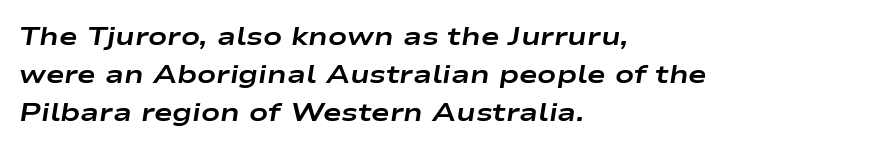
The image shows 25 px bold type, italic (leaning right); set left-aligned, normal line spacing (1.52x), normal letter spacing, not underlined.
